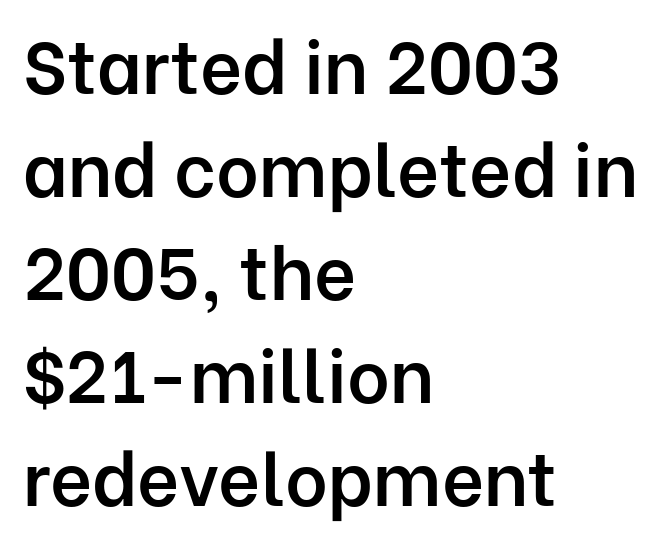
The image shows 73 px semibold sans-serif type, upright; set left-aligned, normal line spacing (1.41x), normal letter spacing, not underlined; low stroke contrast and a medium x-height.
